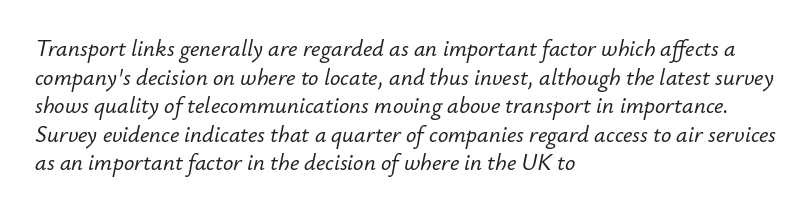
{"italic": "yes", "lean": "right", "slant_degrees": 12, "underline": "no", "align": "left", "line_spacing_ratio": 1.24, "letter_spacing": "normal", "letter_spacing_em": 0.0, "glyph_px": 23}
